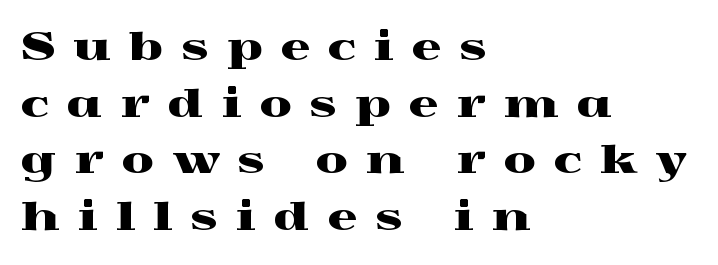
{"serif": "yes", "italic": "no", "width": "wide", "x_height": "medium", "monospaced": "no", "underline": "no", "align": "left", "line_spacing": "normal", "line_spacing_ratio": 1.53, "letter_spacing": "wide", "letter_spacing_em": 0.5, "glyph_px": 37}
